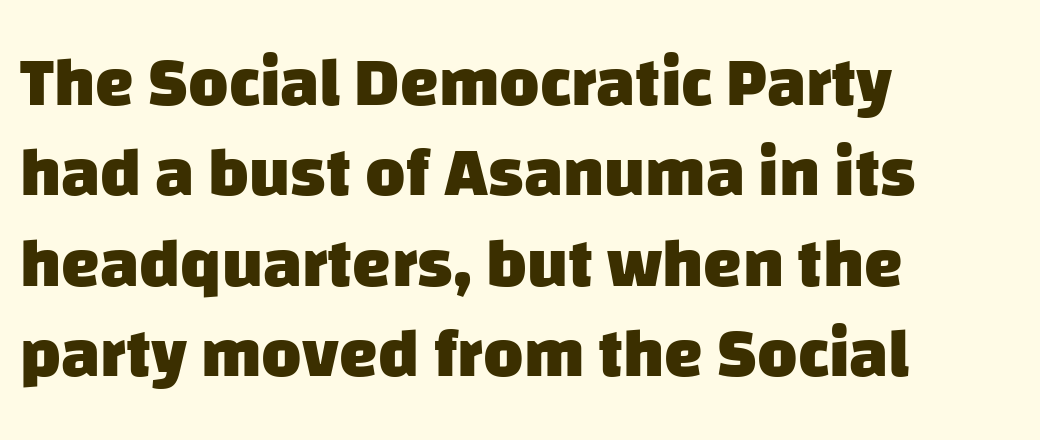
Q: Is the text bold? A: Yes.
Q: Is the typeface a serif or a sans-serif typeface? A: Sans-serif.
Q: Is the text underlined? A: No.
Q: How is the paragraph aligned? A: Left-aligned.
Q: Is the spacing between letters normal or unusually wide? A: Normal.
Q: Is the spacing between lines tight, normal or loose? A: Normal.
Q: Width (condensed, normal, or wide)? A: Normal.
Q: Stroke contrast? A: Low.
Q: x-height? A: Large.
Q: Monospaced? A: No.
